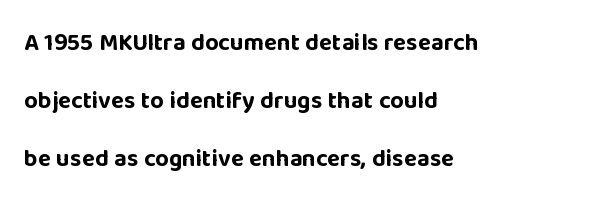
{"italic": "no", "bold": "yes", "underline": "no", "align": "left", "line_spacing": "loose", "line_spacing_ratio": 2.41, "letter_spacing": "normal", "letter_spacing_em": 0.0, "glyph_px": 24}
